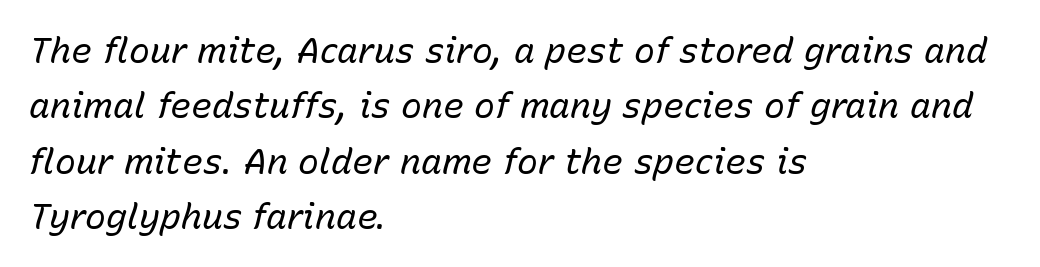
The space between consecutive lines is moderate. Nobody drew a line under any word here. Character widths vary here, with narrow letters taking less room than wide ones. This sample uses an oblique cut, with every glyph tilted off the vertical. The cut favours lightness, reaching ordinary text weight at its darkest.
